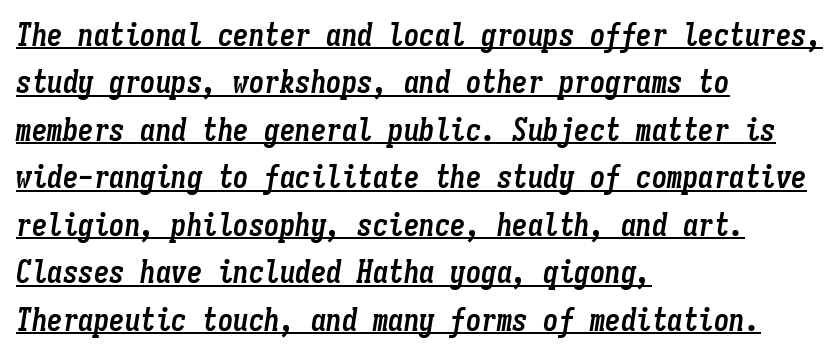
The image shows 31 px semibold, condensed type, italic (leaning right), monospaced; set left-aligned, normal line spacing (1.53x), normal letter spacing, underlined; low stroke contrast and a medium x-height.
